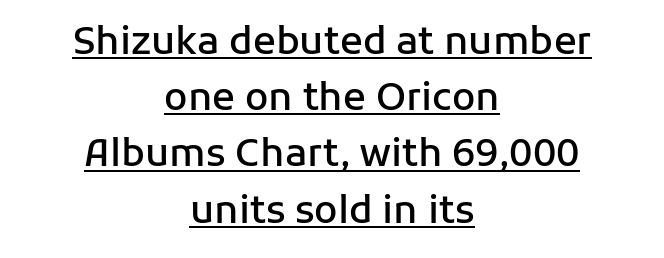
Words appear dense and cohesive because spacing is normal. Typographically, this falls in the sans-serif category. Leading matches the norm, producing a regular column. Semibold letterforms, between regular and bold. The specimen reads as upright at a glance.
